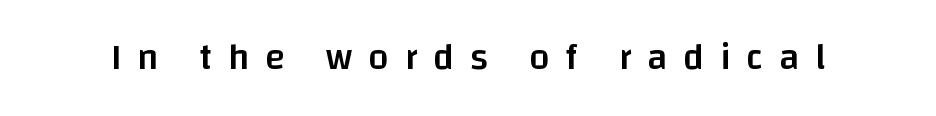
{"serif": "no", "italic": "no", "bold": "semi", "weight": "semibold", "width": "normal", "stroke_contrast": "low", "x_height": "large", "monospaced": "no", "underline": "no", "letter_spacing": "wide", "letter_spacing_em": 0.45, "glyph_px": 36}
